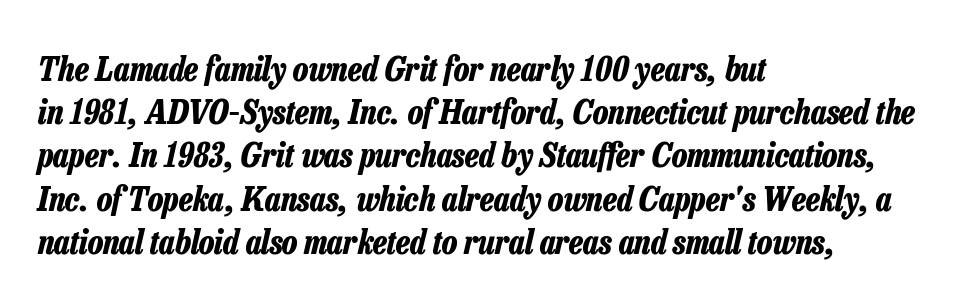
Q: Is the text bold? A: Yes.
Q: Is the text italic (slanted)? A: Yes, it leans right by about 13 degrees.
Q: Is the text underlined? A: No.
Q: How is the paragraph aligned? A: Left-aligned.
Q: Is the spacing between letters normal or unusually wide? A: Normal.
Q: Is the spacing between lines tight, normal or loose? A: Normal.
Q: Width (condensed, normal, or wide)? A: Condensed.
Q: Stroke contrast? A: Low.
Q: x-height? A: Medium.
Q: Monospaced? A: No.
